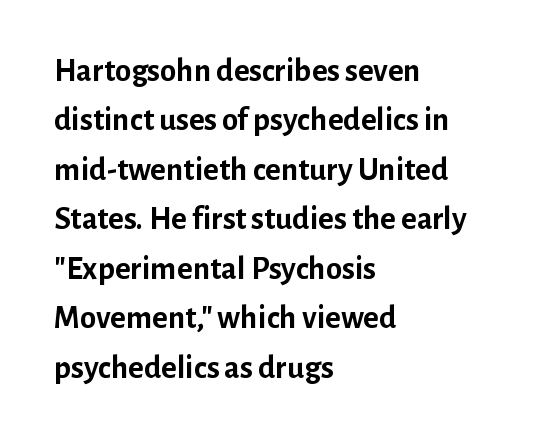
{"serif": "no", "italic": "no", "bold": "yes", "weight": "semibold", "width": "normal", "stroke_contrast": "low", "x_height": "medium", "monospaced": "no", "underline": "no", "align": "left", "line_spacing": "normal", "line_spacing_ratio": 1.5, "letter_spacing": "normal", "letter_spacing_em": 0.0, "glyph_px": 33}
